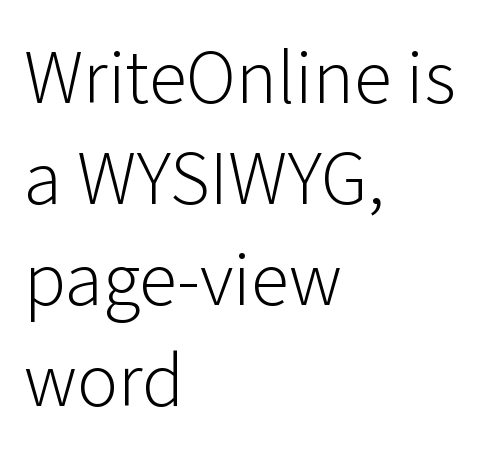
{"serif": "no", "italic": "no", "bold": "no", "weight": "light", "width": "normal", "stroke_contrast": "low", "x_height": "medium", "monospaced": "no", "underline": "no", "align": "left", "line_spacing": "normal", "line_spacing_ratio": 1.31, "letter_spacing": "normal", "letter_spacing_em": 0.0, "glyph_px": 77}
